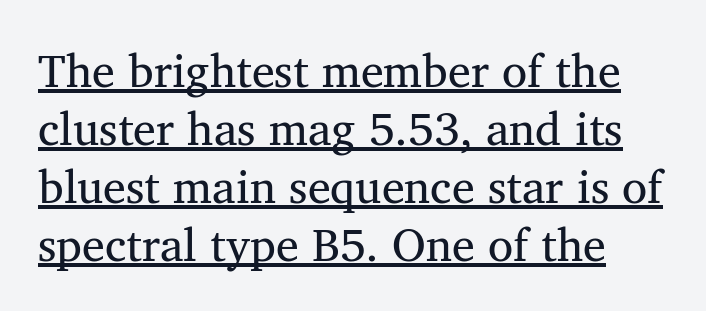
Q: Is the text bold? A: No.
Q: Is the text italic (slanted)? A: No, it is upright.
Q: Is the typeface a serif or a sans-serif typeface? A: Serif.
Q: Is the text underlined? A: Yes.
Q: Is the spacing between letters normal or unusually wide? A: Normal.
Q: Is the spacing between lines tight, normal or loose? A: Normal.
Q: Width (condensed, normal, or wide)? A: Normal.
Q: Stroke contrast? A: Medium.
Q: x-height? A: Medium.
Q: Monospaced? A: No.
